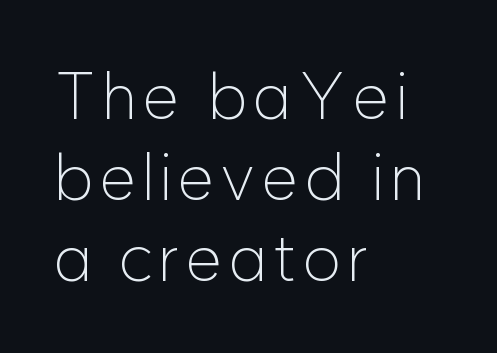
The image shows 65 px light sans-serif type, upright; set left-aligned, normal line spacing (1.25x), not underlined; low stroke contrast and a medium x-height.
